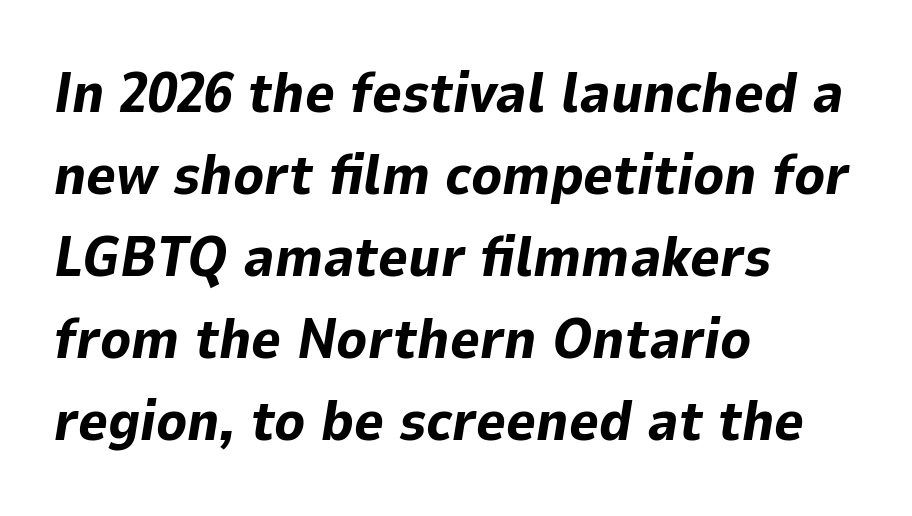
{"italic": "yes", "lean": "right", "slant_degrees": 9, "bold": "yes", "weight": "bold", "width": "normal", "stroke_contrast": "low", "x_height": "medium", "monospaced": "no", "underline": "no", "align": "left", "line_spacing": "normal", "line_spacing_ratio": 1.44, "letter_spacing": "normal", "letter_spacing_em": 0.0, "glyph_px": 57}
